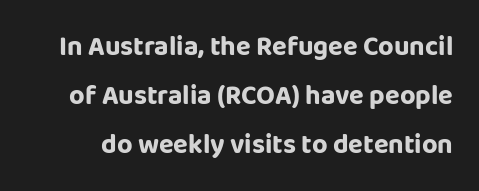
Look at the stroke-to-counter ratio: heavy, a bold. These lines keep a tight, regular rhythm from letter to letter. The string is rendered with underlining switched off. Unlike italic type, these characters show no tilt at all.
